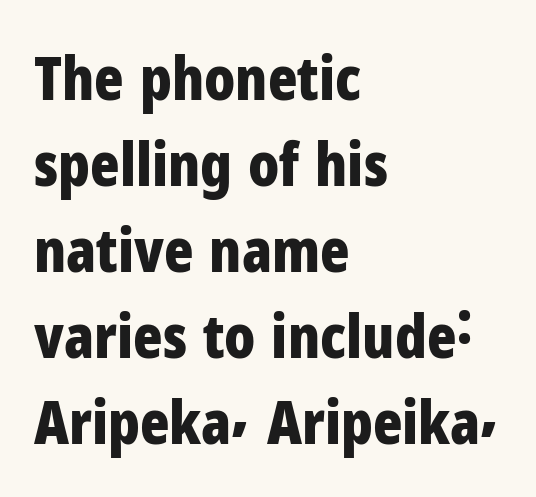
{"serif": "no", "italic": "no", "bold": "yes", "weight": "bold", "width": "condensed", "stroke_contrast": "low", "x_height": "medium", "monospaced": "no", "underline": "no", "align": "left", "line_spacing": "normal", "line_spacing_ratio": 1.41, "letter_spacing": "normal", "letter_spacing_em": 0.0, "glyph_px": 61}
